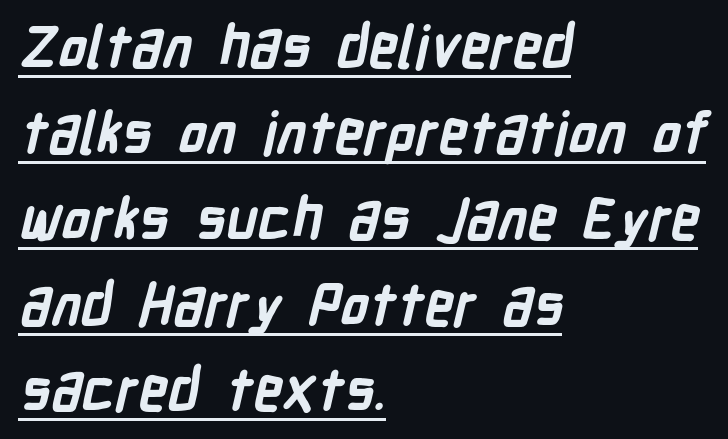
The image shows 58 px semibold, condensed sans-serif type; set left-aligned, normal line spacing (1.48x), normal letter spacing, underlined; low stroke contrast and a medium x-height.
